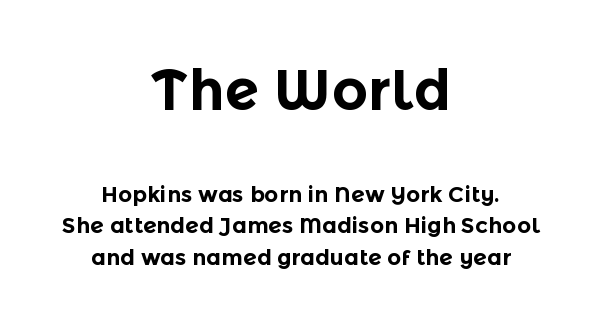
Type style note: lacks serifs. How would I describe the line gaps? Plain and ordinary. Strokes here are thick enough to call this a true bold. The lines are quadded center.
